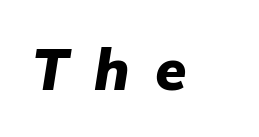
Q: Is the text bold? A: Yes.
Q: Is the text italic (slanted)? A: Yes, it leans right by about 9 degrees.
Q: Is the text underlined? A: No.
Q: Is the spacing between letters normal or unusually wide? A: Unusually wide.
Q: Width (condensed, normal, or wide)? A: Normal.
Q: Stroke contrast? A: Low.
Q: x-height? A: Medium.
Q: Monospaced? A: No.
